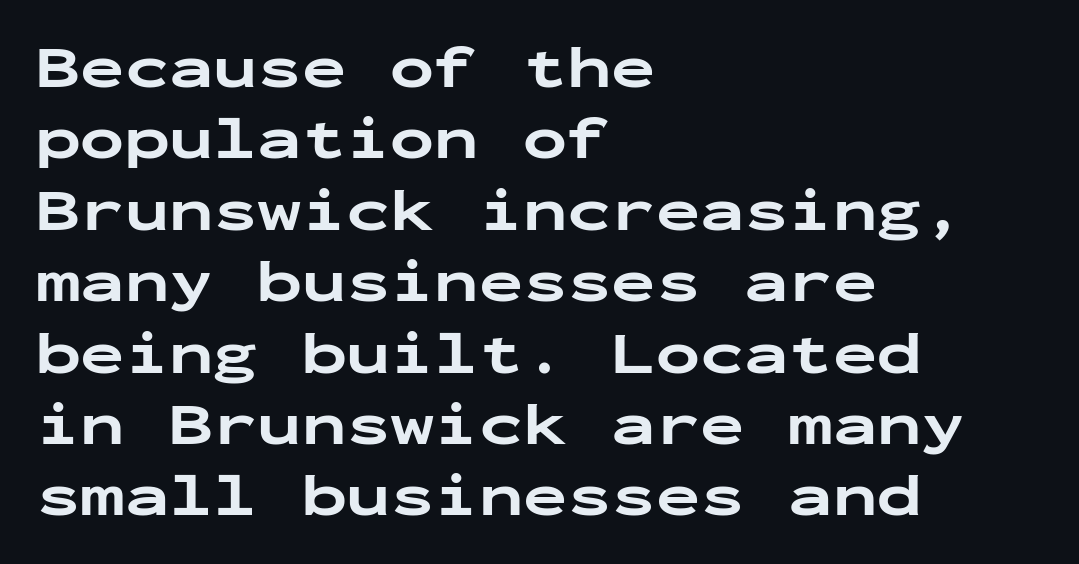
How are the letters spaced? Ordinarily, with no added tracking. The typesetter chose a ragged-right arrangement here. Designer's note — italics off, roman on. The designer went with a sans here, leaving each stem footless. Pretty heavy lettering here — definitely bold.
